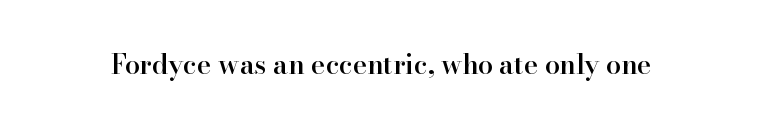
Honestly, the letter spacing is just normal — you wouldn't notice it. Only glyphs here, with clear space below each row. The typography opts for an upright posture over an oblique one. Set as a demibold, roughly 600 on the weight scale.
